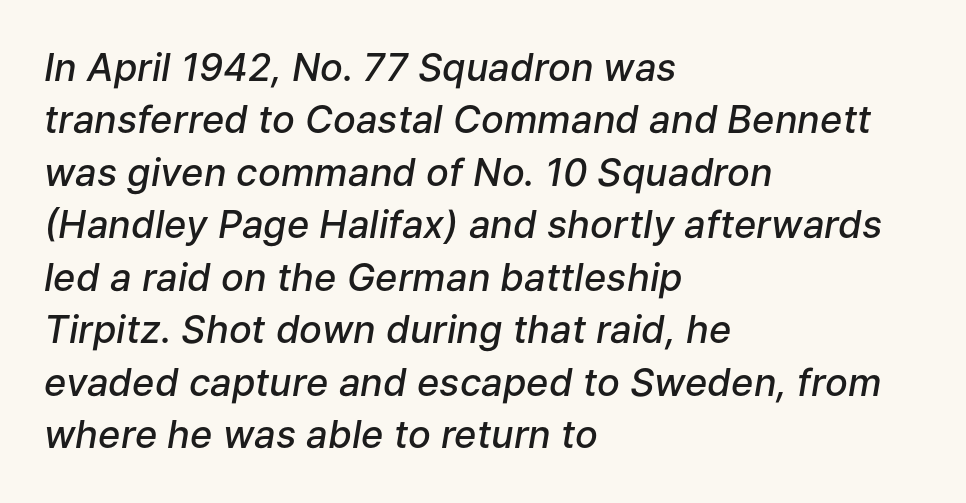
Firm but not heavy-handed strokes: this text is semibold. The glyphs look as if they've been sheared to an angle. Teacher's note: observe the even left margin — that is flush-left alignment. Just letters on the line, the space beneath them empty. Normally led — the rows are evenly, conventionally spaced.
